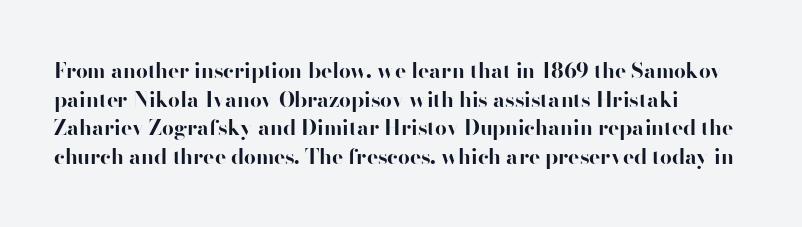
The image shows 21 px bold type, upright; set normal line spacing (1.36x), normal letter spacing, not underlined.
